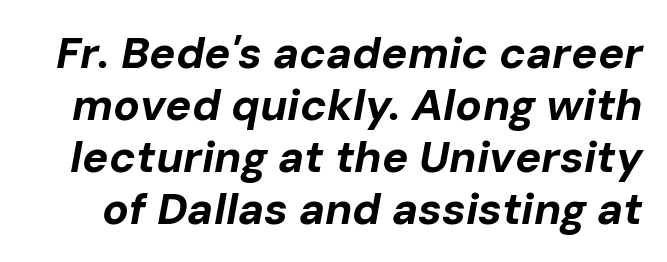
Q: Is the text bold? A: Yes.
Q: Is the text italic (slanted)? A: Yes, it leans right by about 10 degrees.
Q: Is the text underlined? A: No.
Q: Is the spacing between letters normal or unusually wide? A: Normal.
Q: Width (condensed, normal, or wide)? A: Normal.
Q: Stroke contrast? A: Low.
Q: x-height? A: Medium.
Q: Monospaced? A: No.
